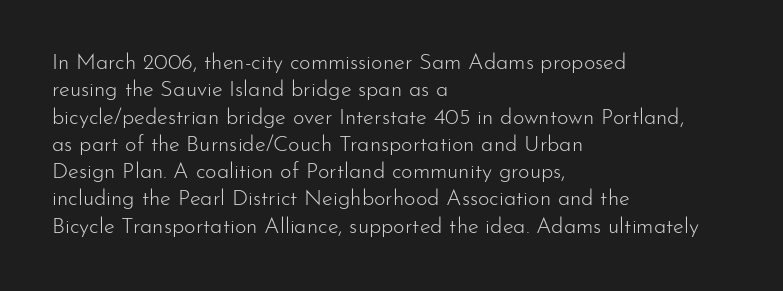
{"italic": "no", "bold": "no", "underline": "no", "align": "left", "line_spacing_ratio": 1.24, "letter_spacing": "normal", "letter_spacing_em": 0.0, "glyph_px": 22}
